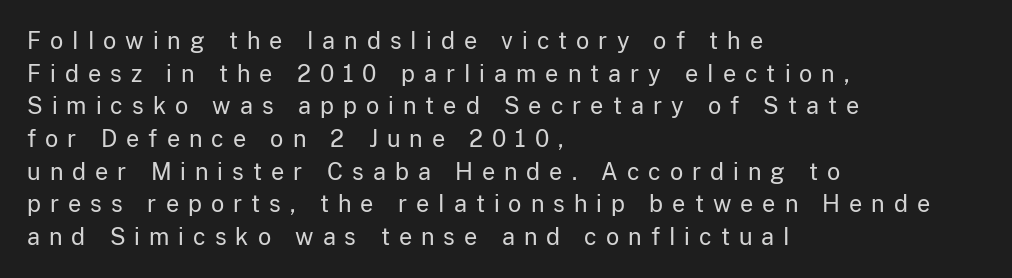
Q: Is the text bold? A: No.
Q: Is the text italic (slanted)? A: No, it is upright.
Q: Is the text underlined? A: No.
Q: How is the paragraph aligned? A: Left-aligned.
Q: Is the spacing between letters normal or unusually wide? A: Unusually wide.
Q: Is the spacing between lines tight, normal or loose? A: Normal.
